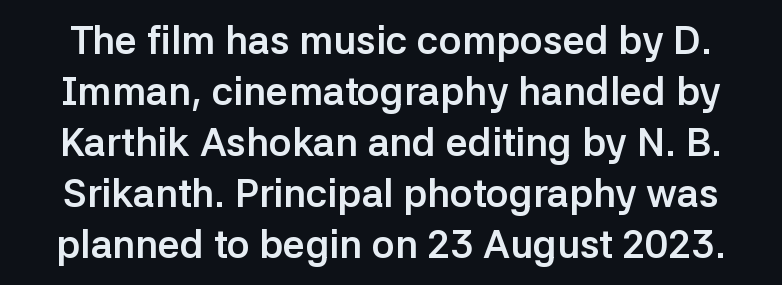
{"serif": "no", "italic": "no", "bold": "yes", "weight": "semibold", "width": "normal", "stroke_contrast": "low", "x_height": "medium", "monospaced": "no", "underline": "no", "line_spacing": "normal", "line_spacing_ratio": 1.31, "letter_spacing": "normal", "letter_spacing_em": 0.0, "glyph_px": 39}
